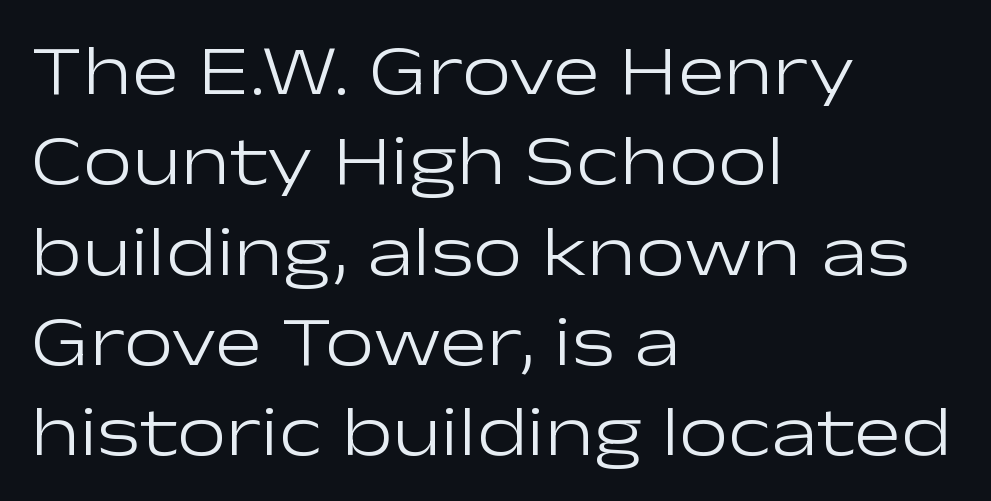
The image shows 70 px light, wide sans-serif type, upright; set left-aligned, normal line spacing (1.29x), normal letter spacing, not underlined; low stroke contrast and a medium x-height.
